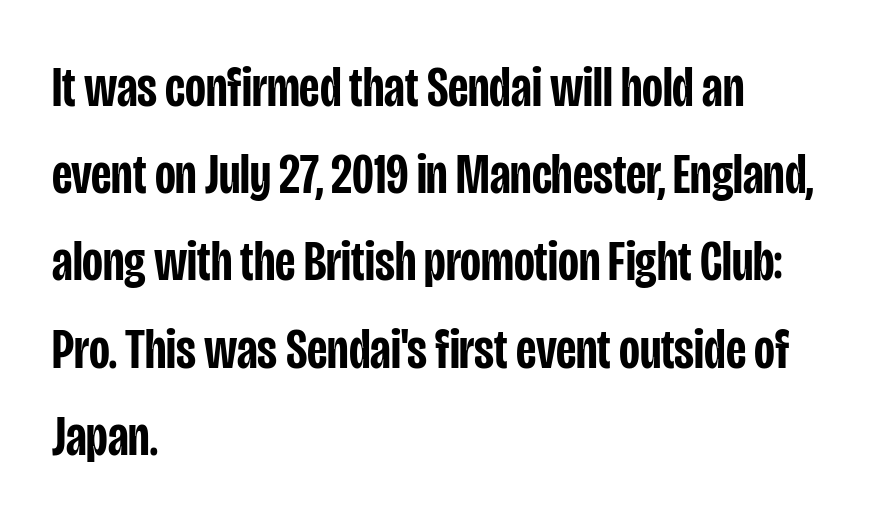
{"serif": "no", "italic": "no", "bold": "semi", "weight": "semibold", "width": "condensed", "stroke_contrast": "low", "x_height": "large", "monospaced": "no", "underline": "no", "align": "left", "line_spacing": "normal", "line_spacing_ratio": 1.53, "letter_spacing": "normal", "letter_spacing_em": 0.0, "glyph_px": 57}
